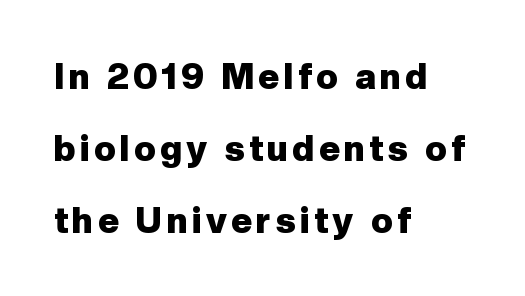
{"serif": "no", "italic": "no", "bold": "yes", "weight": "heavy", "width": "normal", "stroke_contrast": "low", "x_height": "medium", "monospaced": "no", "underline": "no", "align": "left", "line_spacing": "loose", "line_spacing_ratio": 2.0, "glyph_px": 36}
